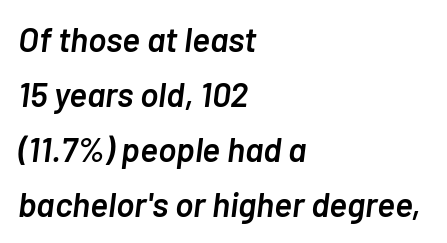
A typesetter would call this proportional, since set widths differ per character. Whoever set this chose a conventional vertical rhythm. Rule under the text: the space is simply empty. The tracking reads as untouched default to a designer's eye. Look at the stroke-to-counter ratio: somewhat heavy, a semibold. Notice how the stems are inclined rather than vertical — that's the hallmark of italics.
